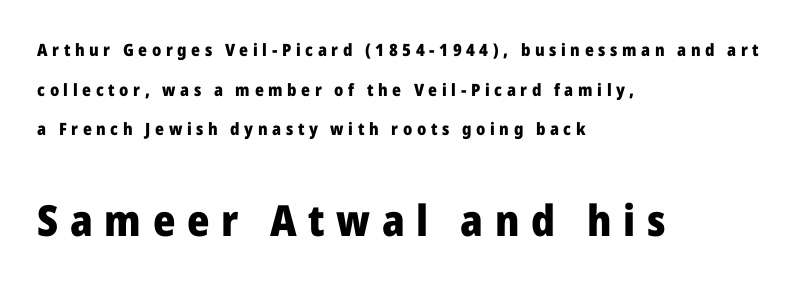
Type style note: lacks serifs. Does the bottom block carry the larger type? Yes, it does. You'd pick this weight for a headline — it's a proper bold. The tracking reads as deliberately expanded to a designer's eye. Which margin do the lines hug? The left one — the right edge is uneven. The string is rendered with underlining switched off.
